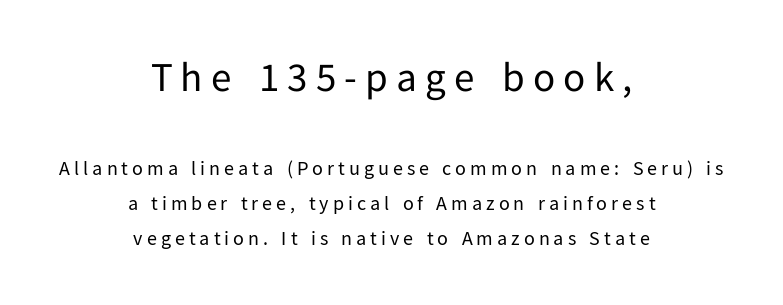
Q: Is the text bold? A: No.
Q: Is the text italic (slanted)? A: No, it is upright.
Q: Is the typeface a serif or a sans-serif typeface? A: Sans-serif.
Q: Is the text underlined? A: No.
Q: How is the paragraph aligned? A: Centered.
Q: Is the spacing between letters normal or unusually wide? A: Unusually wide.
Q: Which block of text is set in a larger size, the first (top) or the second (bottom)? A: The first (top) one.
Q: Width (condensed, normal, or wide)? A: Normal.
Q: Stroke contrast? A: Low.
Q: x-height? A: Medium.
Q: Monospaced? A: No.
